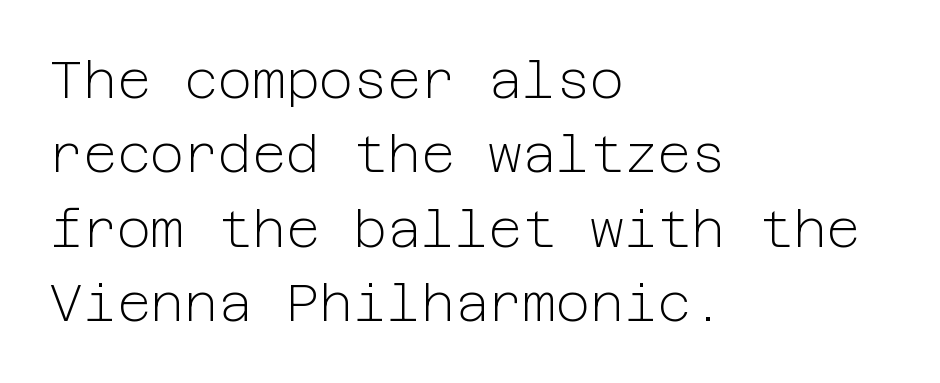
{"serif": "no", "italic": "no", "bold": "no", "weight": "light", "width": "normal", "stroke_contrast": "low", "x_height": "medium", "underline": "no", "align": "left", "line_spacing": "normal", "line_spacing_ratio": 1.43, "letter_spacing": "normal", "letter_spacing_em": 0.0, "glyph_px": 52}
